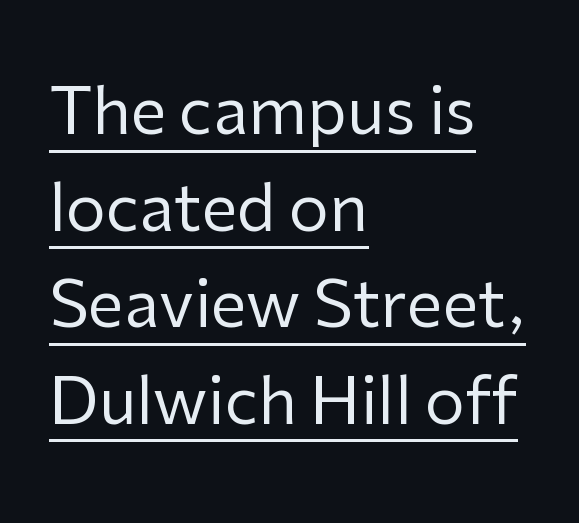
The rendering uses natural spacing where letterforms have individual widths. This reads as an unemphasized weight, regular at the heaviest. Typeset ragged right — the left edge is the straight one. Students, note that the glyphs here touch the page at normal intervals.
